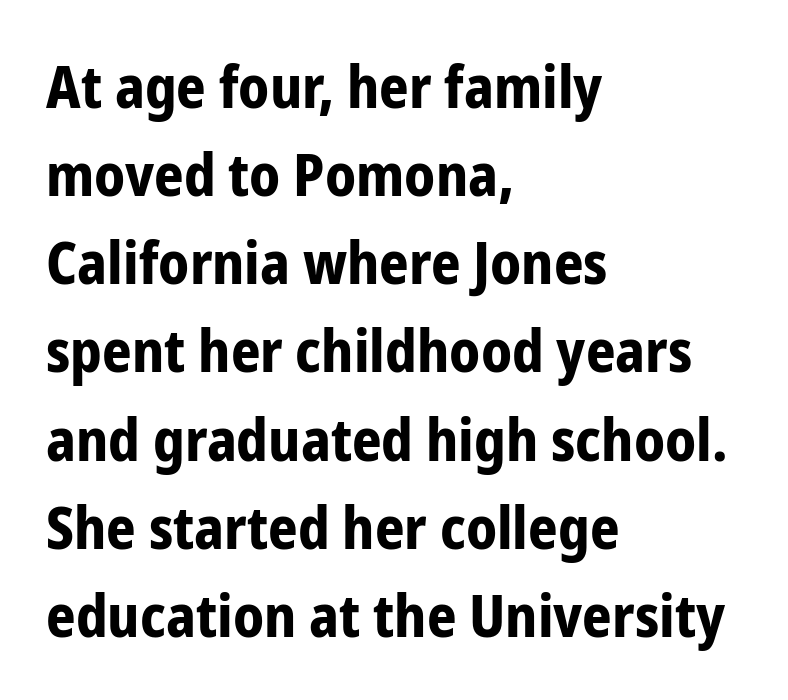
{"serif": "no", "italic": "no", "bold": "yes", "weight": "bold", "width": "condensed", "stroke_contrast": "low", "x_height": "medium", "monospaced": "no", "underline": "no", "align": "left", "line_spacing": "normal", "line_spacing_ratio": 1.52, "letter_spacing": "normal", "letter_spacing_em": 0.0, "glyph_px": 58}
